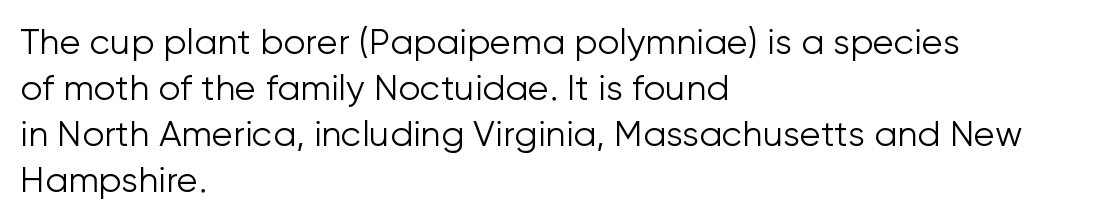
The image shows 35 px light sans-serif type, upright; set left-aligned, normal line spacing (1.31x), normal letter spacing, not underlined; low stroke contrast and a medium x-height.
